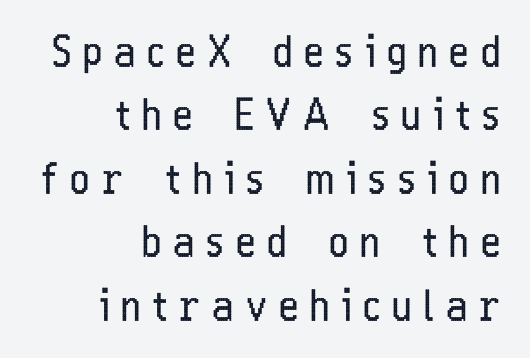
{"serif": "no", "italic": "no", "bold": "no", "weight": "regular", "width": "condensed", "stroke_contrast": "low", "x_height": "medium", "monospaced": "no", "underline": "no", "align": "right", "line_spacing": "normal", "line_spacing_ratio": 1.51, "letter_spacing": "wide", "letter_spacing_em": 0.28, "glyph_px": 42}
